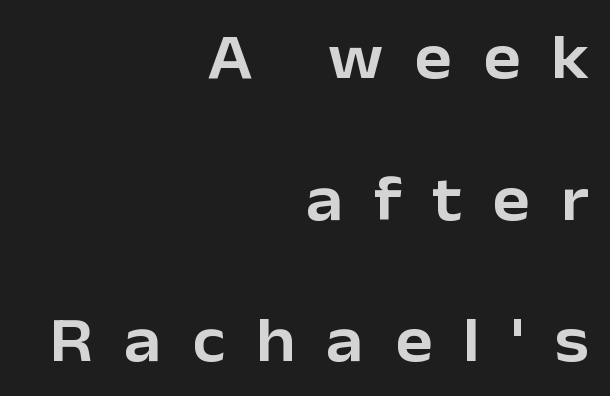
{"serif": "no", "italic": "no", "width": "normal", "stroke_contrast": "low", "x_height": "medium", "monospaced": "no", "underline": "no", "align": "right", "line_spacing": "loose", "line_spacing_ratio": 2.25, "letter_spacing": "wide", "letter_spacing_em": 0.49, "glyph_px": 63}
